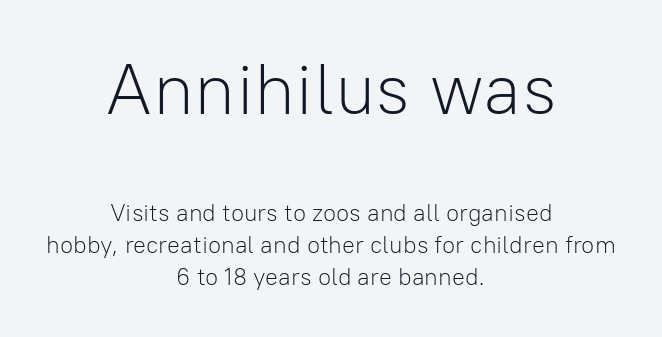
{"serif": "no", "italic": "no", "bold": "no", "weight": "light", "width": "normal", "stroke_contrast": "low", "x_height": "medium", "monospaced": "no", "underline": "no", "align": "center", "line_spacing": "normal", "line_spacing_ratio": 1.33, "letter_spacing": "normal", "letter_spacing_em": 0.0, "larger_block": "first", "size_ratio": 3.0, "glyph_px": 72}
